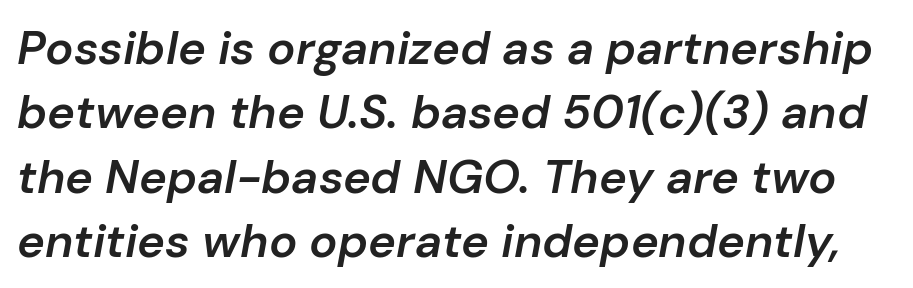
Q: Is the text bold? A: Semi-bold.
Q: Is the text italic (slanted)? A: Yes, it leans right by about 10 degrees.
Q: Is the text underlined? A: No.
Q: Is the spacing between letters normal or unusually wide? A: Normal.
Q: Is the spacing between lines tight, normal or loose? A: Normal.
Q: Width (condensed, normal, or wide)? A: Normal.
Q: Stroke contrast? A: Low.
Q: x-height? A: Medium.
Q: Monospaced? A: No.
